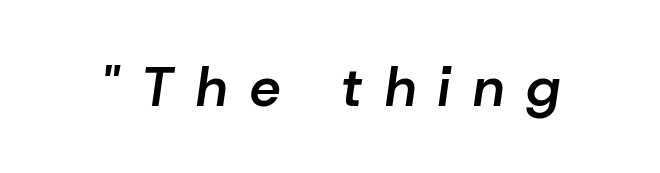
Q: Is the text bold? A: Semi-bold.
Q: Is the text italic (slanted)? A: Yes, it leans right by about 8 degrees.
Q: Is the text underlined? A: No.
Q: Is the spacing between letters normal or unusually wide? A: Unusually wide.
Q: Width (condensed, normal, or wide)? A: Normal.
Q: Stroke contrast? A: Low.
Q: x-height? A: Medium.
Q: Monospaced? A: No.
